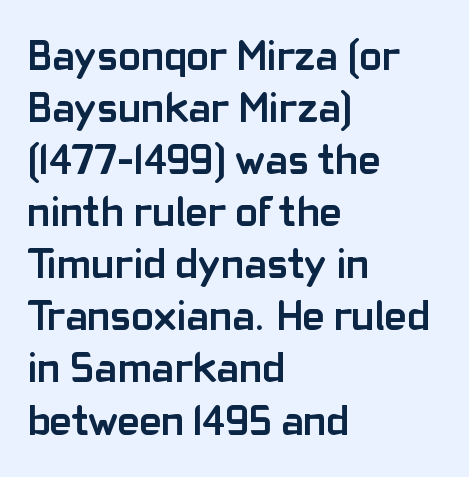
The image shows 42 px semibold sans-serif type, upright; set left-aligned, line spacing 1.24x, normal letter spacing, not underlined; low stroke contrast and a medium x-height.
